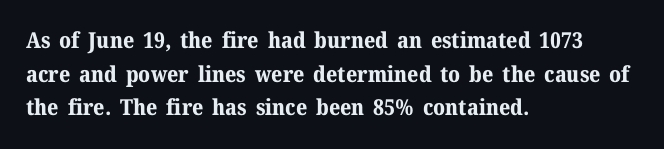
This sample is left-justified, so line endings fall wherever the words run out. Ascenders rise straight up at ninety degrees. Notice how descenders clear the ascenders below comfortably — that's standard leading. Is the type bold? Yes — the strokes are clearly thick and heavy.
